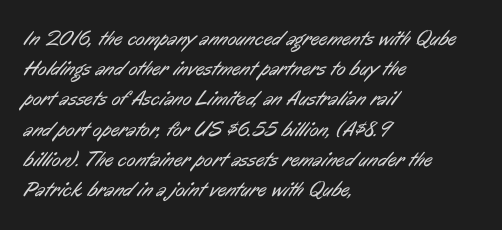
Q: Is the text bold? A: No.
Q: Is the text underlined? A: No.
Q: How is the paragraph aligned? A: Left-aligned.
Q: Is the spacing between letters normal or unusually wide? A: Normal.
Q: Is the spacing between lines tight, normal or loose? A: Normal.
